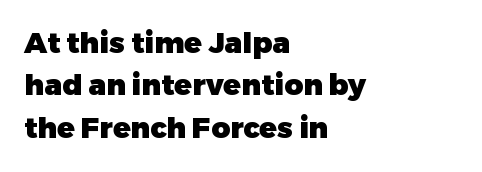
The image shows 29 px heavy sans-serif type, upright; set left-aligned, normal line spacing (1.46x), normal letter spacing, not underlined; low stroke contrast and a medium x-height.
